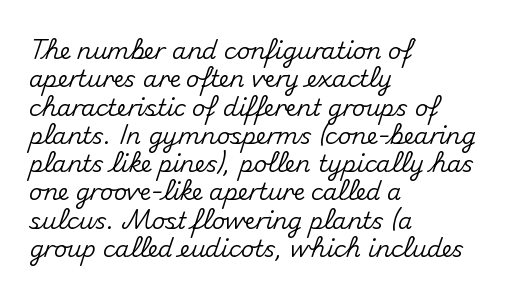
Q: Is the text italic (slanted)? A: Yes.
Q: Is the text underlined? A: No.
Q: How is the paragraph aligned? A: Left-aligned.
Q: Is the spacing between letters normal or unusually wide? A: Normal.
